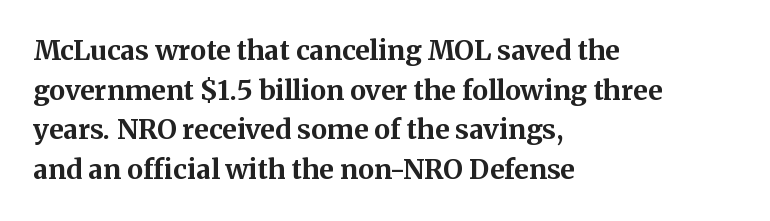
Q: Is the text bold? A: Yes.
Q: Is the text italic (slanted)? A: No, it is upright.
Q: Is the text underlined? A: No.
Q: How is the paragraph aligned? A: Left-aligned.
Q: Is the spacing between letters normal or unusually wide? A: Normal.
Q: Is the spacing between lines tight, normal or loose? A: Normal.
